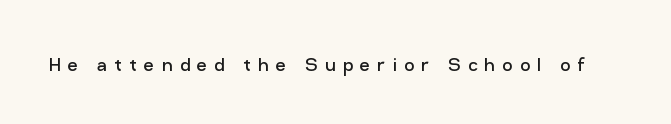
Is the letter spacing exaggerated? Yes — the characters are pushed far apart. Has an underline been added? It has not. Italic? Not at all — the glyphs are vertical. The letterforms sit at book weight or below.
